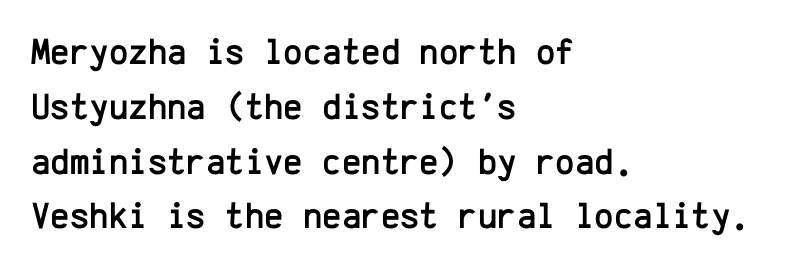
Spacing verdict: monospaced, one width for all characters. Are there feet on the stems? There aren't — it's a sans. One glance says typical: line gaps are just what's usual. Honestly, there is no underline to notice here at all.
